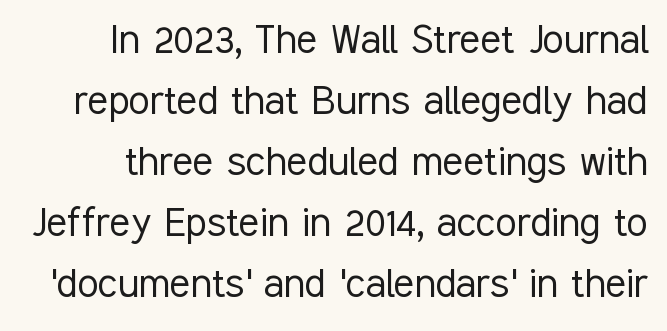
The image shows 48 px light, condensed sans-serif type, upright; set normal line spacing (1.27x), normal letter spacing, not underlined; low stroke contrast and a medium x-height.
